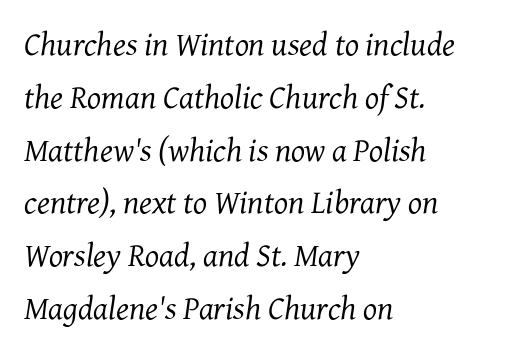
This is serif lettering, the kind often seen in printed books. Varying glyph widths throughout — classic text-font behaviour. Horizontal bands of white between lines are of average thickness. The typeface has the unassuming heft of standard copy or less. An italicized treatment has been applied to the whole sample. The paragraph has a hard left edge and a soft right edge.
